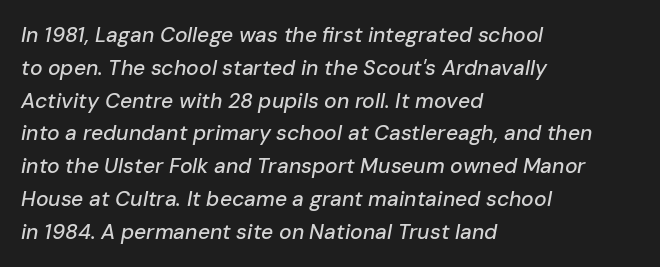
{"italic": "yes", "lean": "right", "slant_degrees": 10, "underline": "no", "align": "left", "line_spacing": "normal", "line_spacing_ratio": 1.56, "letter_spacing": "normal", "letter_spacing_em": 0.0, "glyph_px": 21}
